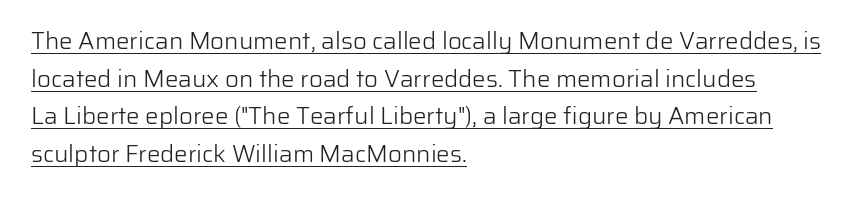
{"italic": "no", "bold": "no", "underline": "yes", "align": "left", "line_spacing": "normal", "line_spacing_ratio": 1.57, "letter_spacing": "normal", "letter_spacing_em": 0.0, "glyph_px": 24}
